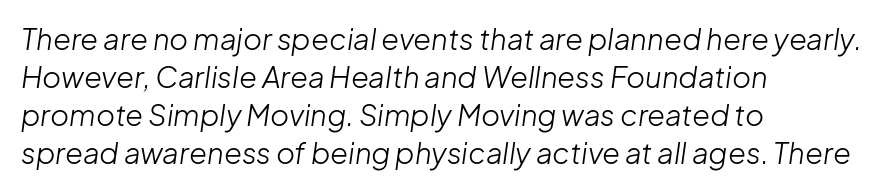
The image shows 29 px light type, italic (leaning right); set left-aligned, normal line spacing (1.31x), normal letter spacing, not underlined; low stroke contrast and a medium x-height.
